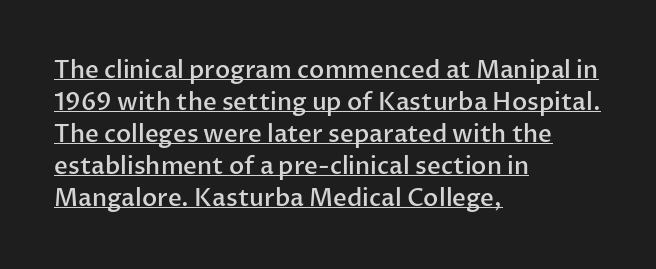
The image shows 24 px text type, upright; set left-aligned, normal line spacing (1.33x), normal letter spacing, underlined.
